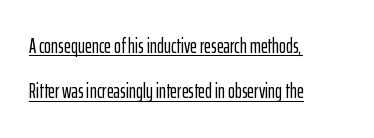
The paragraph shown leans on its left margin. This rendering features underlined lettering. The specimen reads as upright at a glance. Regarding leading, the lines here are spaced well apart. Standard letterfit; no display-style spreading of the glyphs.
